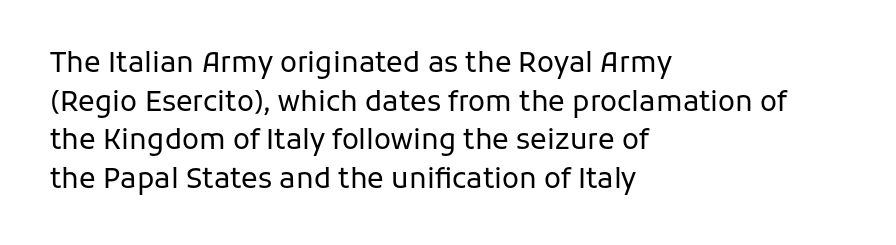
Q: Is the text bold? A: No.
Q: Is the text italic (slanted)? A: No, it is upright.
Q: Is the typeface a serif or a sans-serif typeface? A: Sans-serif.
Q: Is the text underlined? A: No.
Q: How is the paragraph aligned? A: Left-aligned.
Q: Is the spacing between letters normal or unusually wide? A: Normal.
Q: Is the spacing between lines tight, normal or loose? A: Normal.
Q: Width (condensed, normal, or wide)? A: Normal.
Q: Stroke contrast? A: Low.
Q: x-height? A: Medium.
Q: Monospaced? A: No.
